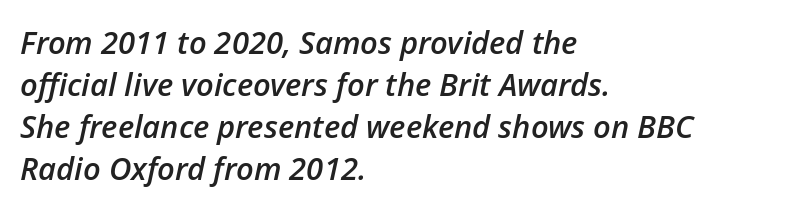
The image shows 31 px semibold type, italic (leaning right); set left-aligned, normal line spacing (1.36x), normal letter spacing, not underlined; low stroke contrast and a medium x-height.
